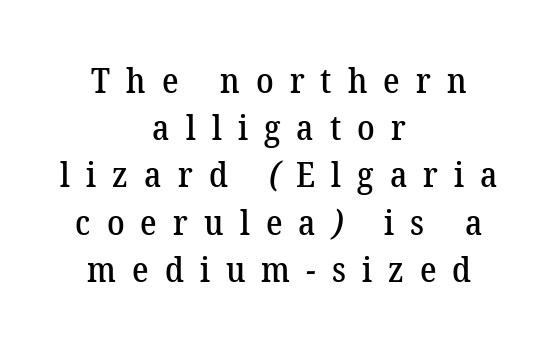
Q: Is the typeface a serif or a sans-serif typeface? A: Serif.
Q: Is the text underlined? A: No.
Q: How is the paragraph aligned? A: Centered.
Q: Is the spacing between letters normal or unusually wide? A: Unusually wide.
Q: Is the spacing between lines tight, normal or loose? A: Normal.
Q: Width (condensed, normal, or wide)? A: Normal.
Q: Stroke contrast? A: Low.
Q: x-height? A: Medium.
Q: Monospaced? A: No.
